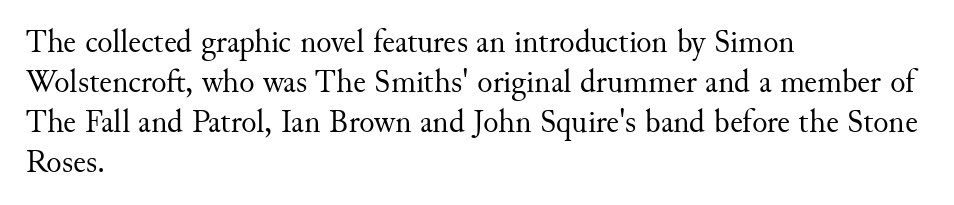
The image shows 32 px regular-weight serif type, upright; set left-aligned, normal line spacing (1.25x), normal letter spacing, not underlined; medium stroke contrast and a small x-height.
